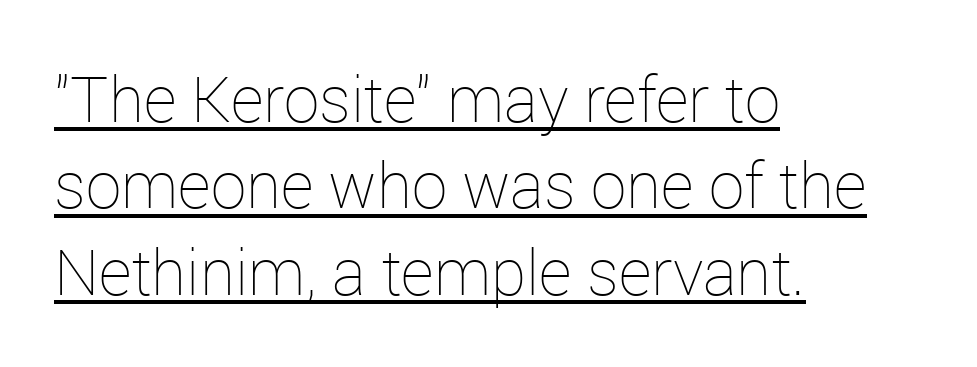
{"italic": "no", "bold": "no", "weight": "thin", "width": "normal", "stroke_contrast": "low", "x_height": "medium", "monospaced": "no", "underline": "yes", "align": "left", "line_spacing": "normal", "line_spacing_ratio": 1.35, "letter_spacing": "normal", "letter_spacing_em": 0.0, "glyph_px": 64}
